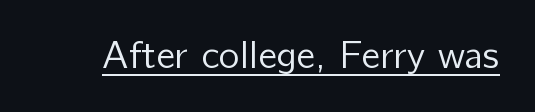
What kind of face is this? One without serifs — a sans. You can see a thin bar hugging the bottom of the glyphs. Ascenders rise straight up at ninety degrees. The weight tops out at a normal text grade. Varying glyph widths throughout — classic text-font behaviour. Look at the tracking — it's just the regular setting, nothing added.
